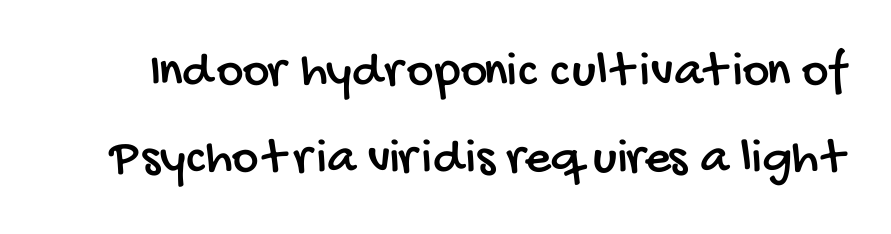
Q: Is the typeface a serif or a sans-serif typeface? A: Sans-serif.
Q: Is the text underlined? A: No.
Q: Is the spacing between letters normal or unusually wide? A: Normal.
Q: Is the spacing between lines tight, normal or loose? A: Normal.
Q: Width (condensed, normal, or wide)? A: Condensed.
Q: Stroke contrast? A: Low.
Q: x-height? A: Large.
Q: Monospaced? A: No.
